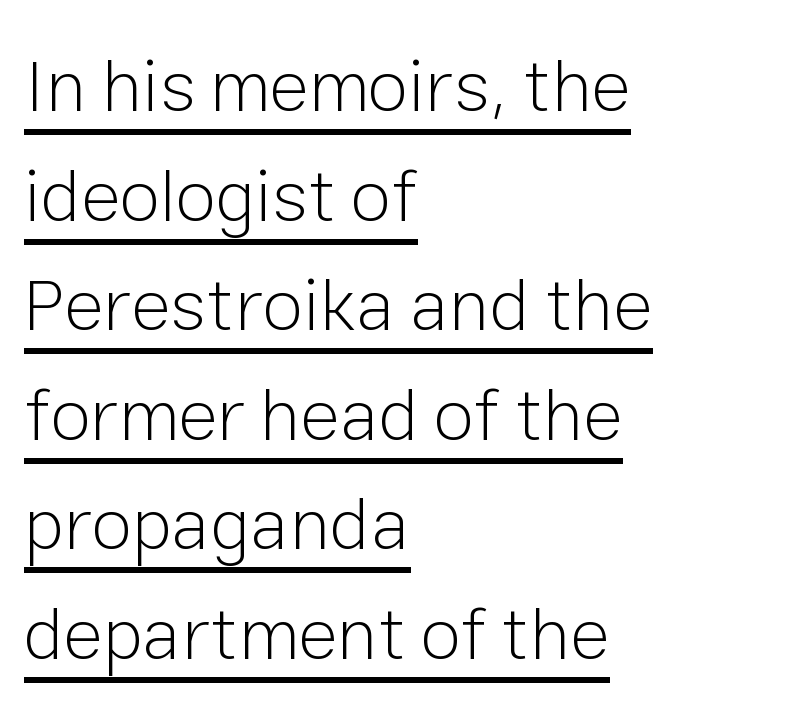
Decoration check: the copy is underlined. Posture: straight, roman, zero tilt. Nothing heavy about these letters — not bold at all. Where is the straight margin? On the left.
